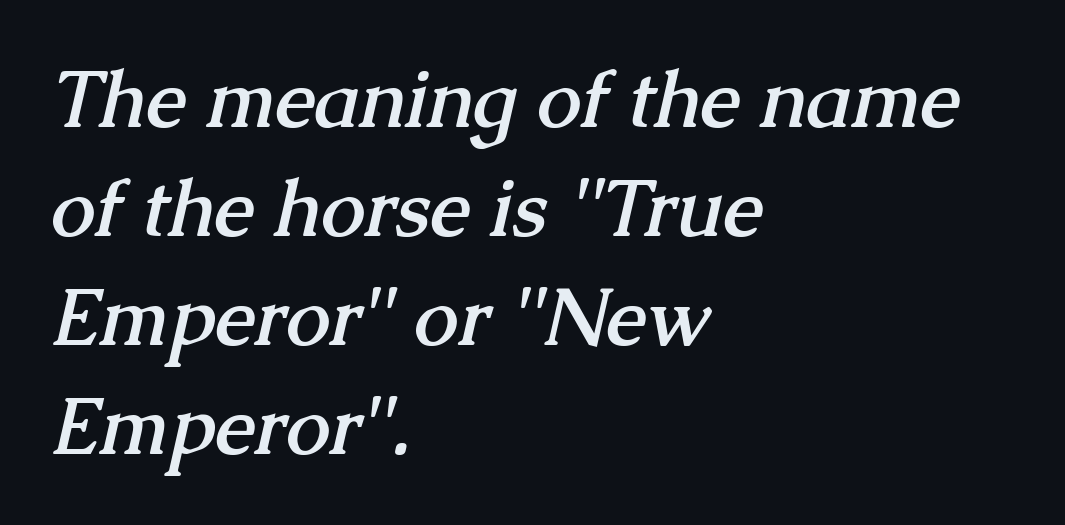
{"serif": "yes", "bold": "yes", "weight": "semibold", "width": "normal", "stroke_contrast": "medium", "x_height": "medium", "monospaced": "no", "underline": "no", "align": "left", "line_spacing": "normal", "line_spacing_ratio": 1.38, "letter_spacing": "normal", "letter_spacing_em": 0.0, "glyph_px": 79}
